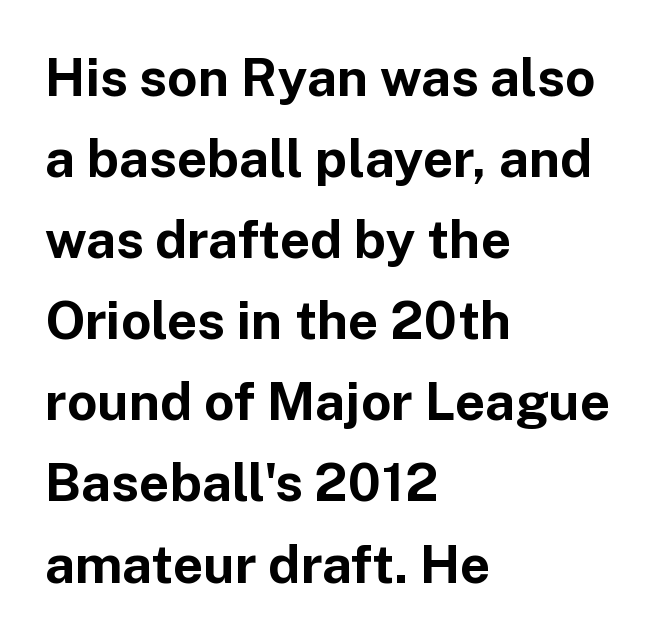
The typography opts for an upright posture over an oblique one. Compared with an ordinary text face, these strokes are far heavier — a full bold. You could not count columns in this text — the font is proportionally spaced. The text was rendered using a sans face with plain stroke endings. The face used here is rendered with its standard letterfit.
